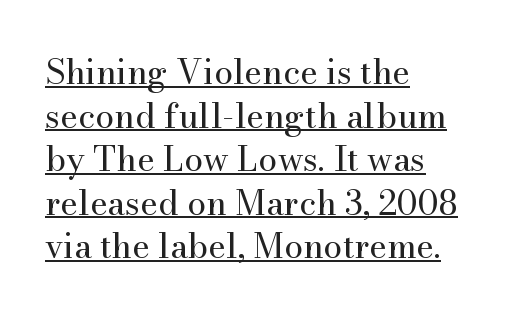
The image shows 34 px regular-weight serif type, upright; set left-aligned, normal line spacing (1.28x), normal letter spacing, underlined; medium stroke contrast and a small x-height.
